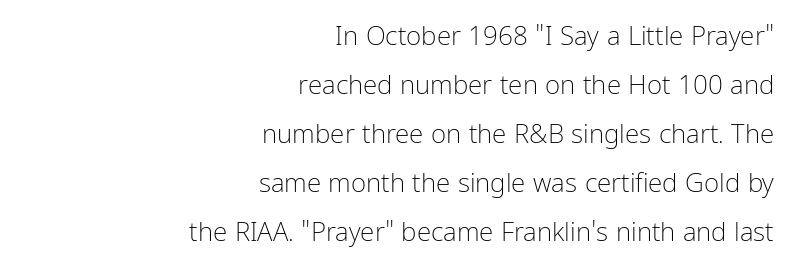
The type is set solid horizontally, with unmodified tracking. Notice how the passage keeps a crisp vertical edge on the right only. The specimen reads as upright at a glance. The passage shown is not underscored anywhere. The strokes carry an ordinary text weight at most.
